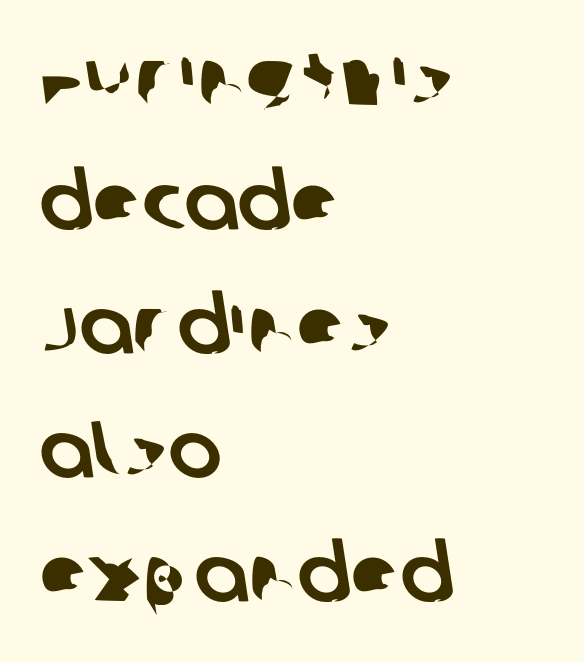
Inter-character spacing is left at the font's built-in metrics. Descenders are the only things crossing below the line. Horizontally, the lines are justified to the leading edge only. Varying glyph widths throughout — classic text-font behaviour. Regarding leading, the lines here are spaced in the standard way.
